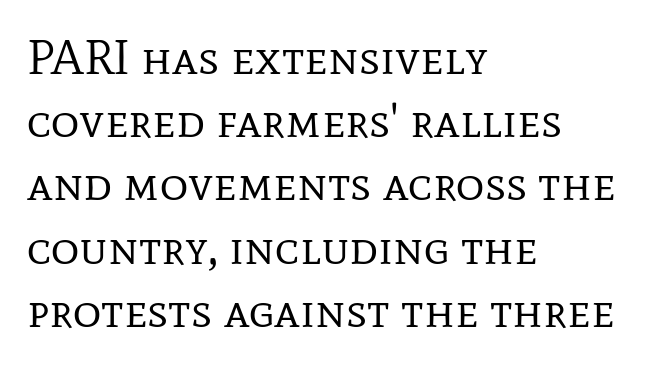
Caption: multi-line text, flush left, ragged right. Line spacing here is normal. Do the letters lean? They stand straight. Tracking here is standard; glyphs follow each other at the usual distance. No word sits above an underline.
